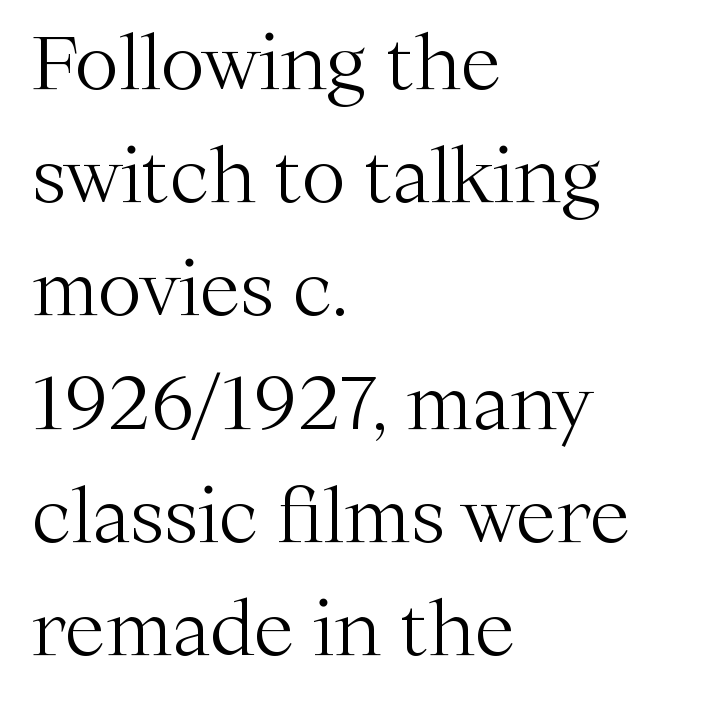
The image shows 74 px light serif type, upright; set left-aligned, normal line spacing (1.53x), normal letter spacing, not underlined; medium stroke contrast and a medium x-height.
